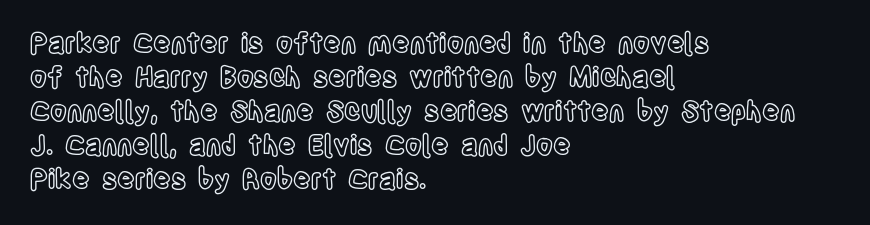
Q: Is the text italic (slanted)? A: No, it is upright.
Q: Is the text underlined? A: No.
Q: How is the paragraph aligned? A: Left-aligned.
Q: Is the spacing between letters normal or unusually wide? A: Normal.
Q: Is the spacing between lines tight, normal or loose? A: Normal.
